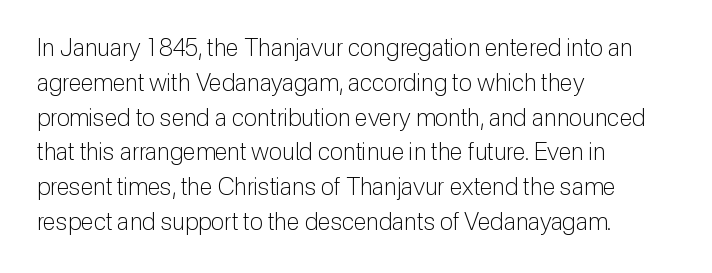
Summary of weight: not heavy and not bold. The passage shown stacks its lines at a standard gap. Upright lettering throughout. Tracking value appears to be zero — textbook default spacing.
